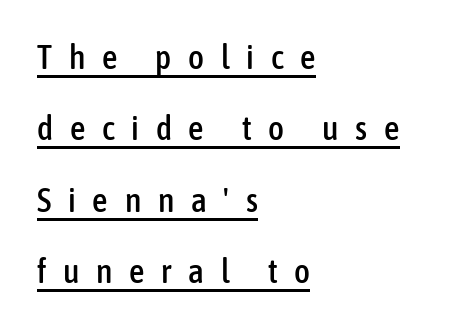
{"serif": "no", "italic": "no", "width": "condensed", "stroke_contrast": "low", "x_height": "medium", "monospaced": "no", "underline": "yes", "align": "left", "line_spacing": "loose", "line_spacing_ratio": 2.1, "letter_spacing": "wide", "letter_spacing_em": 0.49, "glyph_px": 34}
